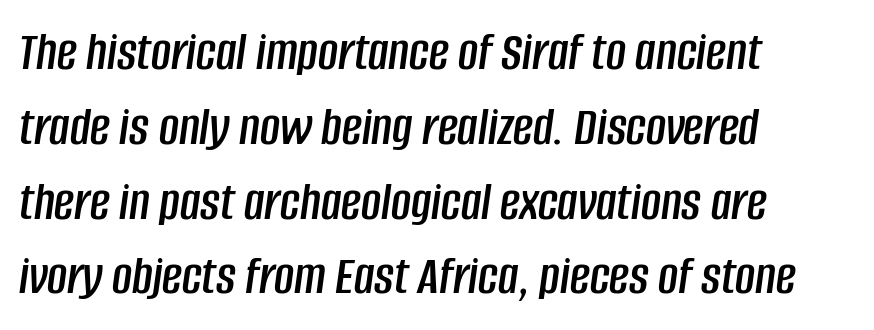
Q: Is the text italic (slanted)? A: Yes, it leans right by about 8 degrees.
Q: Is the text underlined? A: No.
Q: How is the paragraph aligned? A: Left-aligned.
Q: Is the spacing between letters normal or unusually wide? A: Normal.
Q: Is the spacing between lines tight, normal or loose? A: Normal.
Q: Width (condensed, normal, or wide)? A: Condensed.
Q: Stroke contrast? A: Low.
Q: x-height? A: Large.
Q: Monospaced? A: No.
